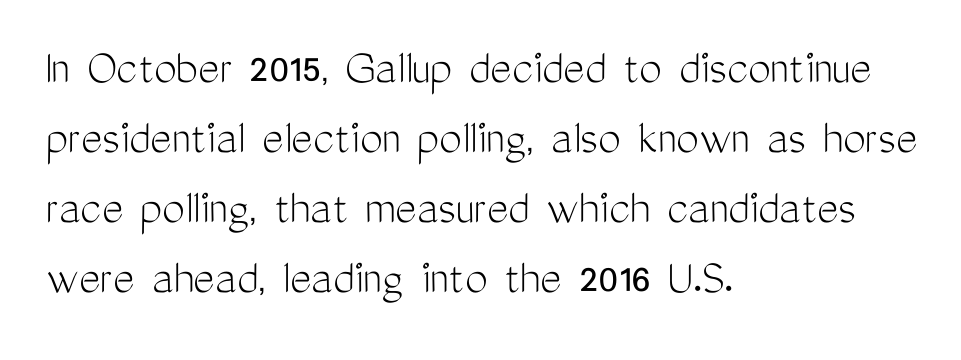
The block of text has a typical density, with ordinary space between rows. Each letter keeps its own natural width here, so spacing adapts to shape. Weight class: somewhere from thin through regular. The text block is weighted toward the left margin, trailing off unevenly rightward. Every stem runs plumb, perpendicular to the baseline.
